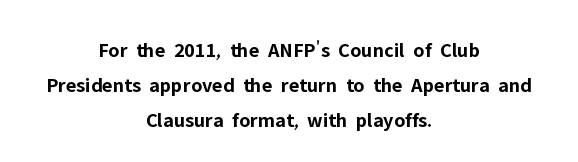
The image shows 21 px bold type, upright; set centered, normal line spacing (1.67x), normal letter spacing, not underlined.
